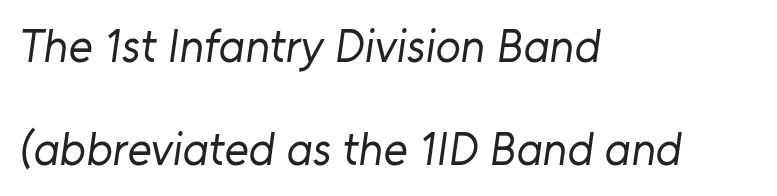
Counters stay open thanks to moderate or lighter strokes. Quick note: underline off. The lines are spread far apart with generous leading. This sample has the flowing, uneven cadence of proportional lettering. Look at the tracking — it's just the regular setting, nothing added.
